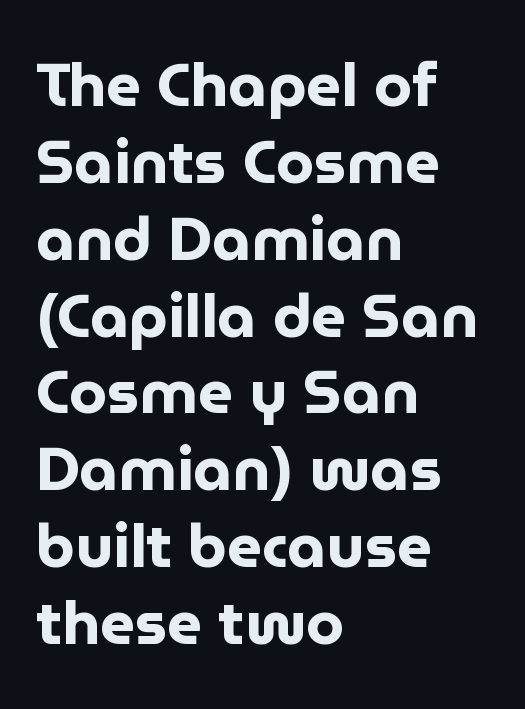
The image shows 61 px bold sans-serif type, upright; set left-aligned, normal line spacing (1.26x), normal letter spacing, not underlined; low stroke contrast and a medium x-height.
